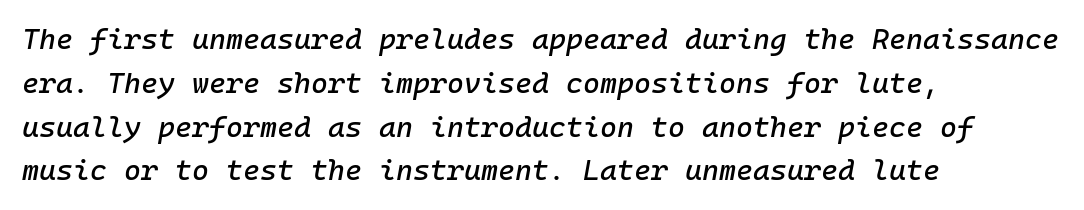
Q: Is the text italic (slanted)? A: Yes, it leans right by about 10 degrees.
Q: Is the text underlined? A: No.
Q: How is the paragraph aligned? A: Left-aligned.
Q: Is the spacing between letters normal or unusually wide? A: Normal.
Q: Is the spacing between lines tight, normal or loose? A: Normal.
Q: Width (condensed, normal, or wide)? A: Normal.
Q: Stroke contrast? A: Low.
Q: x-height? A: Medium.
Q: Monospaced? A: Yes.
